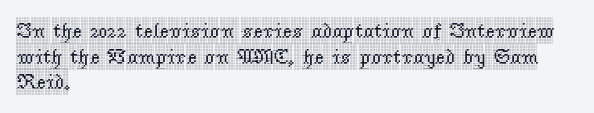
Q: Is the text italic (slanted)? A: No, it is upright.
Q: Is the text underlined? A: No.
Q: How is the paragraph aligned? A: Left-aligned.
Q: Is the spacing between letters normal or unusually wide? A: Normal.
